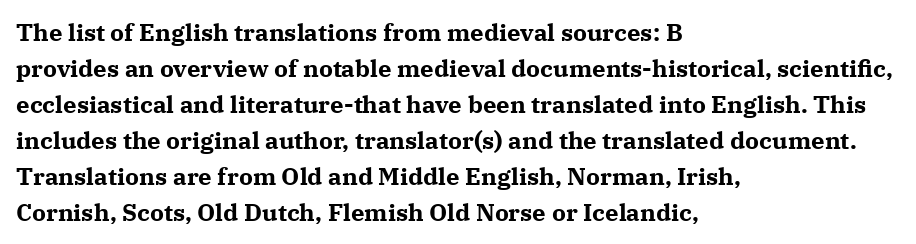
{"italic": "no", "bold": "yes", "underline": "no", "align": "left", "line_spacing": "normal", "line_spacing_ratio": 1.5, "letter_spacing": "normal", "letter_spacing_em": 0.0, "glyph_px": 24}
